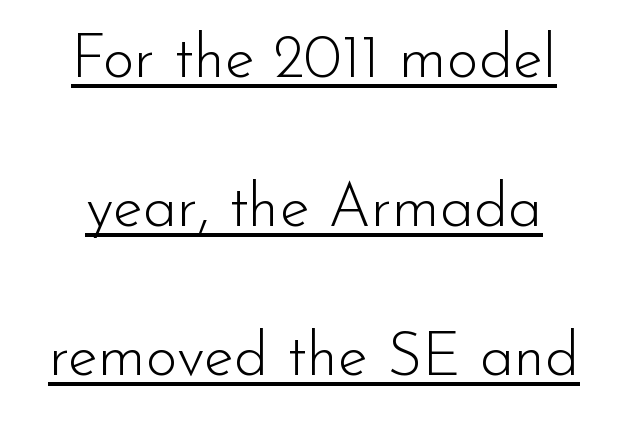
{"serif": "no", "italic": "no", "bold": "no", "weight": "light", "width": "normal", "stroke_contrast": "low", "x_height": "small", "monospaced": "no", "underline": "yes", "line_spacing": "loose", "line_spacing_ratio": 2.44, "letter_spacing": "normal", "letter_spacing_em": 0.0, "glyph_px": 61}
